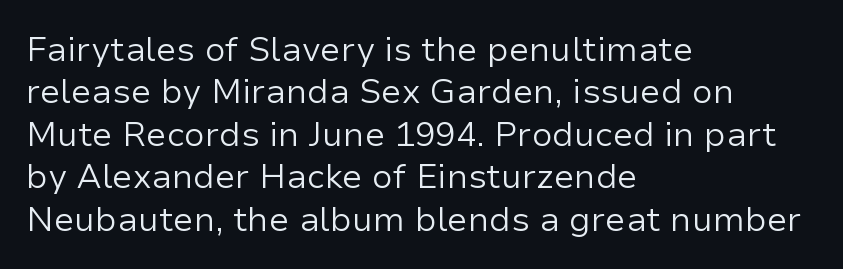
Q: Is the text bold? A: No.
Q: Is the text italic (slanted)? A: No, it is upright.
Q: Is the typeface a serif or a sans-serif typeface? A: Sans-serif.
Q: Is the text underlined? A: No.
Q: How is the paragraph aligned? A: Left-aligned.
Q: Is the spacing between letters normal or unusually wide? A: Normal.
Q: Is the spacing between lines tight, normal or loose? A: Normal.
Q: Width (condensed, normal, or wide)? A: Normal.
Q: Stroke contrast? A: Low.
Q: x-height? A: Medium.
Q: Monospaced? A: No.
